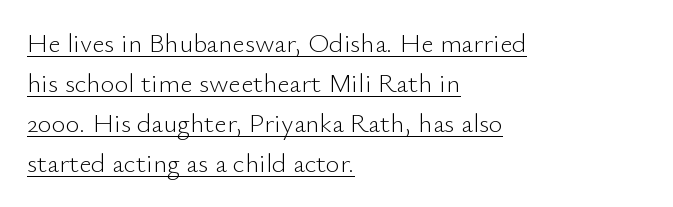
Is the stroke heavy? The answer is a plain regular-or-lighter. No italicization has been applied; the sample stays upright. Quick note: interline space is typical. The rendering uses the underline text-decoration.
